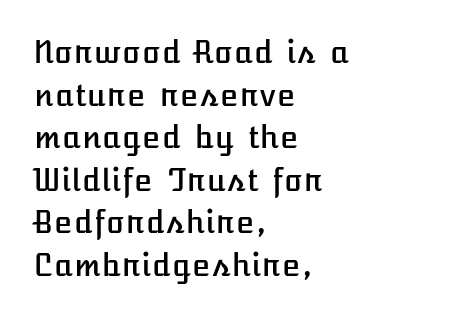
{"italic": "no", "width": "normal", "stroke_contrast": "low", "x_height": "medium", "underline": "no", "align": "left", "line_spacing": "normal", "line_spacing_ratio": 1.42, "letter_spacing": "normal", "letter_spacing_em": 0.0, "glyph_px": 30}
